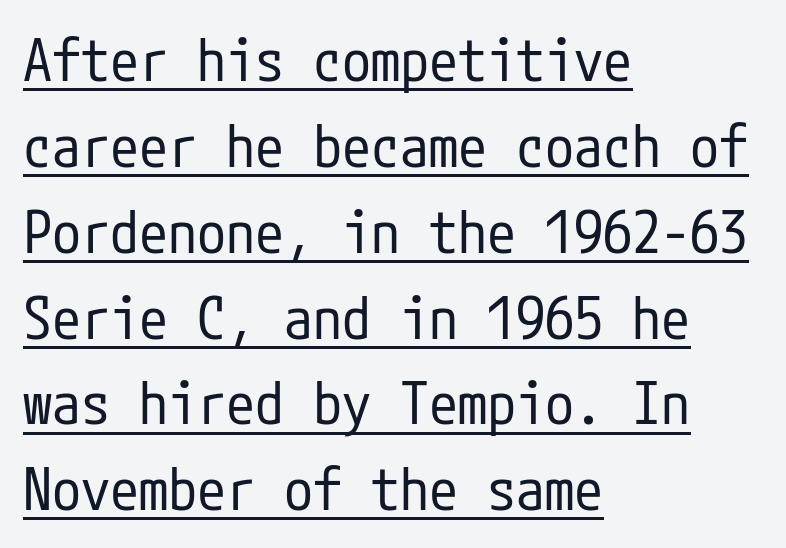
{"serif": "no", "italic": "no", "bold": "no", "weight": "regular", "width": "condensed", "stroke_contrast": "low", "x_height": "medium", "underline": "yes", "align": "left", "line_spacing": "normal", "line_spacing_ratio": 1.48, "letter_spacing": "normal", "letter_spacing_em": 0.0, "glyph_px": 58}
